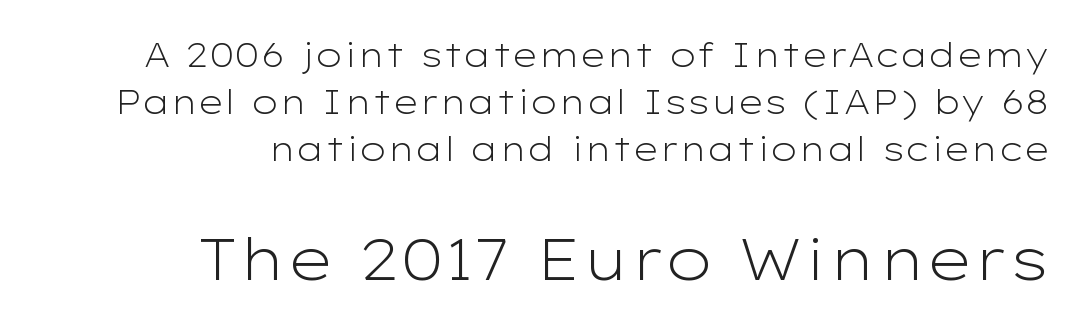
The passage shown begins with its smaller block and ends with its larger one. Is this a heavy cut? Hardly; it is regular or lighter. The letters stand upright; this is a roman face. This sample keeps an unexceptional amount of space between lines.
